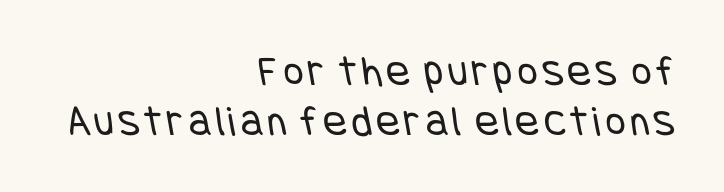
Q: Is the text bold? A: No.
Q: Is the typeface a serif or a sans-serif typeface? A: Sans-serif.
Q: Is the text underlined? A: No.
Q: How is the paragraph aligned? A: Right-aligned.
Q: Is the spacing between lines tight, normal or loose? A: Tight.
Q: Width (condensed, normal, or wide)? A: Condensed.
Q: Stroke contrast? A: Low.
Q: x-height? A: Large.
